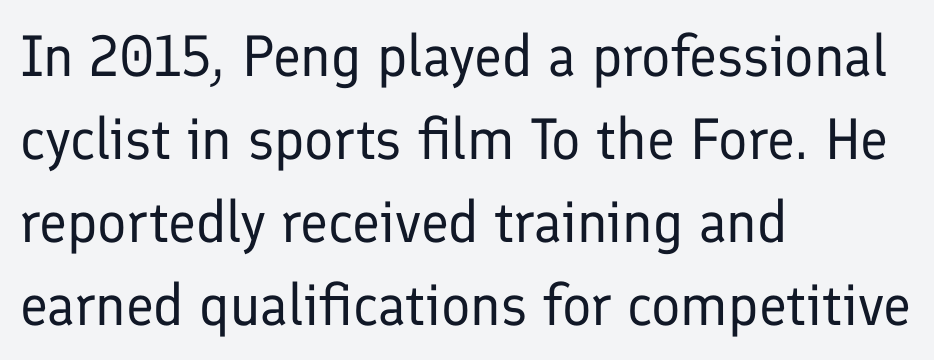
The image shows 58 px regular-weight sans-serif type, upright; set left-aligned, normal line spacing (1.43x), normal letter spacing, not underlined; low stroke contrast and a medium x-height.
